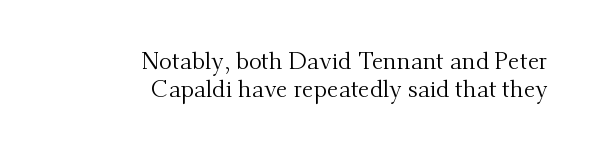
The image shows 24 px text type, upright; set right-aligned, line spacing 1.16x, normal letter spacing, not underlined.
